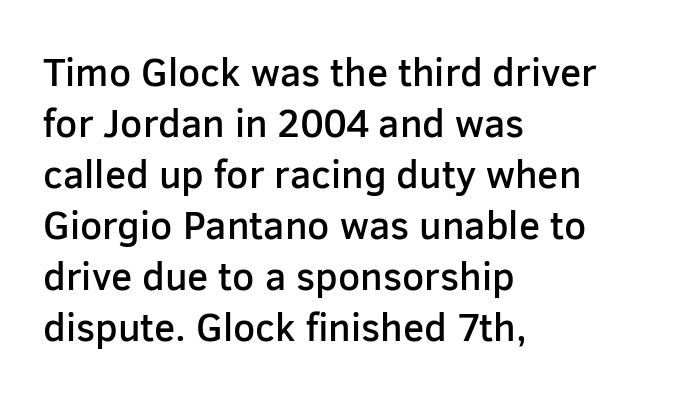
These lines are rendered in a variable-pitch font. Strokes here are thickened, but only to semibold level. Inter-character spacing is left at the font's built-in metrics. The designer left line spacing at the default.
